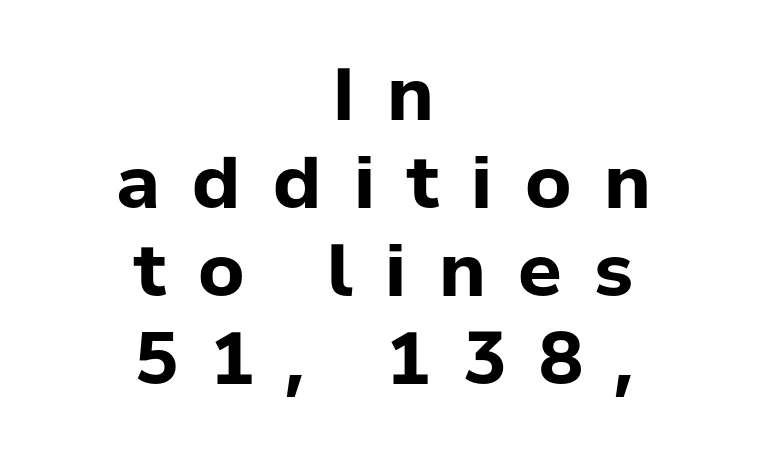
Q: Is the text bold? A: Yes.
Q: Is the text italic (slanted)? A: No, it is upright.
Q: Is the typeface a serif or a sans-serif typeface? A: Sans-serif.
Q: Is the text underlined? A: No.
Q: How is the paragraph aligned? A: Centered.
Q: Is the spacing between letters normal or unusually wide? A: Unusually wide.
Q: Width (condensed, normal, or wide)? A: Normal.
Q: Stroke contrast? A: Low.
Q: x-height? A: Medium.
Q: Monospaced? A: No.
